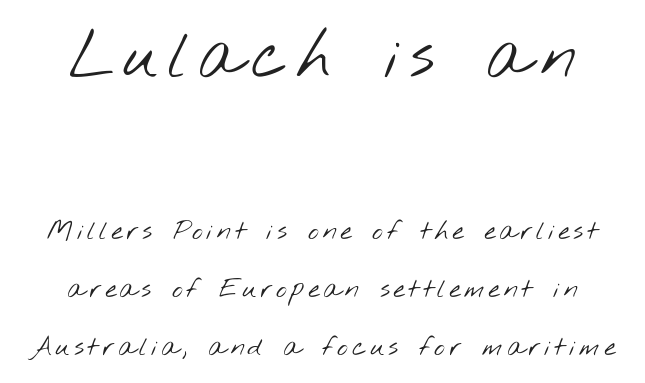
Q: Is the text bold? A: No.
Q: Is the typeface a serif or a sans-serif typeface? A: Sans-serif.
Q: Is the text underlined? A: No.
Q: How is the paragraph aligned? A: Centered.
Q: Is the spacing between lines tight, normal or loose? A: Loose.
Q: Which block of text is set in a larger size, the first (top) or the second (bottom)? A: The first (top) one.
Q: Width (condensed, normal, or wide)? A: Wide.
Q: Stroke contrast? A: Low.
Q: x-height? A: Small.
Q: Monospaced? A: No.
